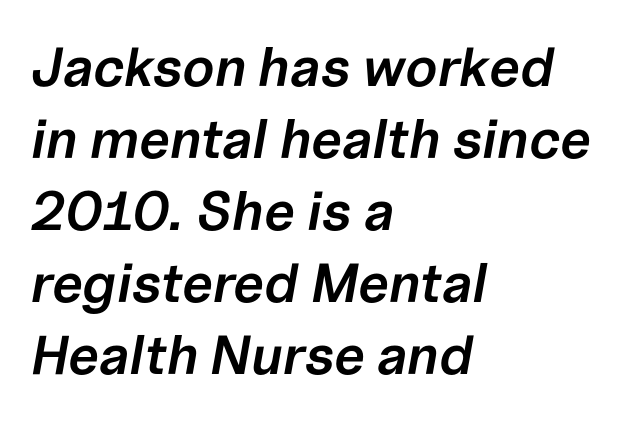
The image shows 55 px semibold type, italic (leaning right); set left-aligned, normal line spacing (1.31x), normal letter spacing, not underlined; low stroke contrast and a medium x-height.
